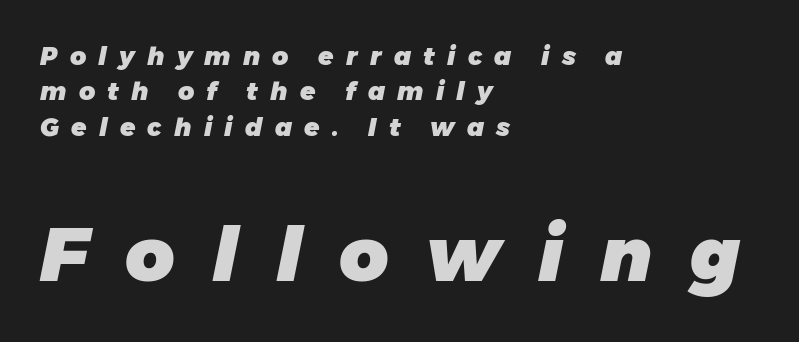
{"italic": "yes", "lean": "right", "slant_degrees": 11, "bold": "yes", "weight": "heavy", "width": "normal", "stroke_contrast": "low", "x_height": "medium", "monospaced": "no", "underline": "no", "align": "left", "line_spacing": "normal", "line_spacing_ratio": 1.42, "letter_spacing": "wide", "letter_spacing_em": 0.49, "larger_block": "second", "size_ratio": 3.04, "glyph_px": 76}
